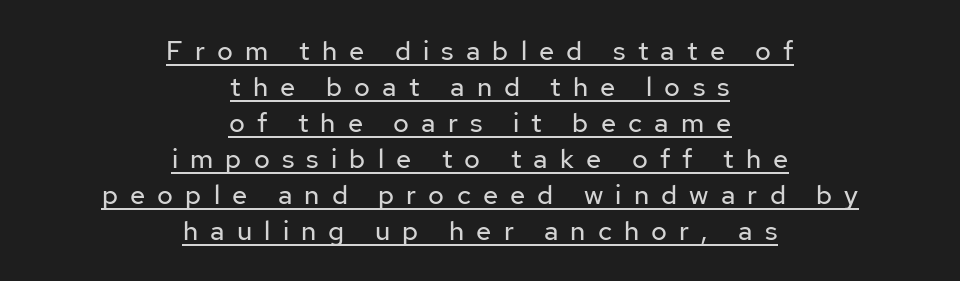
Horizontally, the lines are justified to the midpoint only. Vertically, the passage feels balanced, rows spaced as you'd expect. Decoration check: the copy is underlined. The typesetting does not lean heavy: it is not bold. The type sits square on the baseline with zero lean.
